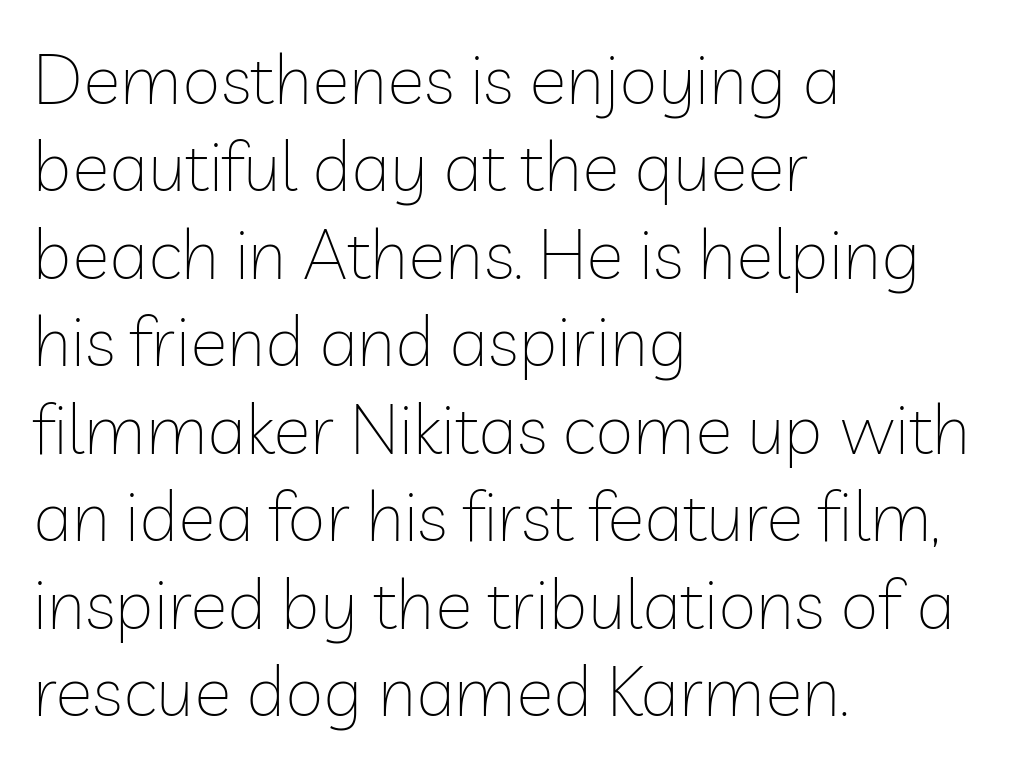
Q: Is the text bold? A: No.
Q: Is the text italic (slanted)? A: No, it is upright.
Q: Is the typeface a serif or a sans-serif typeface? A: Sans-serif.
Q: Is the text underlined? A: No.
Q: How is the paragraph aligned? A: Left-aligned.
Q: Is the spacing between letters normal or unusually wide? A: Normal.
Q: Is the spacing between lines tight, normal or loose? A: Normal.
Q: Width (condensed, normal, or wide)? A: Normal.
Q: Stroke contrast? A: Low.
Q: x-height? A: Medium.
Q: Monospaced? A: No.
